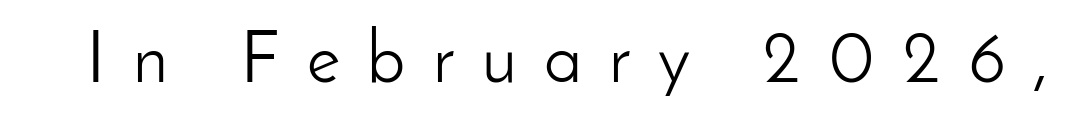
These lines are composed in type without serifs. Is the type heavy? It reads as light-to-regular instead. Letter spacing: wide. Looks like regular typesetting: each glyph gets only the width it needs. Tall strokes in this sample are plumb rather than angled.
